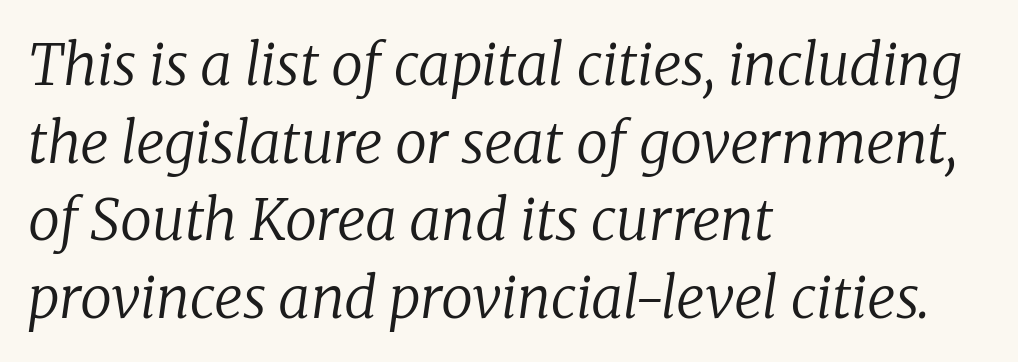
{"serif": "yes", "italic": "yes", "lean": "right", "slant_degrees": 8, "bold": "no", "weight": "regular", "width": "normal", "stroke_contrast": "low", "x_height": "medium", "monospaced": "no", "underline": "no", "align": "left", "line_spacing": "normal", "line_spacing_ratio": 1.36, "letter_spacing": "normal", "letter_spacing_em": 0.0, "glyph_px": 57}
